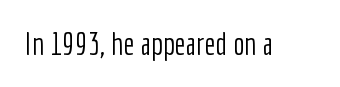
{"serif": "no", "italic": "no", "bold": "no", "weight": "light", "width": "condensed", "stroke_contrast": "low", "x_height": "medium", "monospaced": "no", "underline": "no", "letter_spacing": "normal", "letter_spacing_em": 0.0, "glyph_px": 31}
